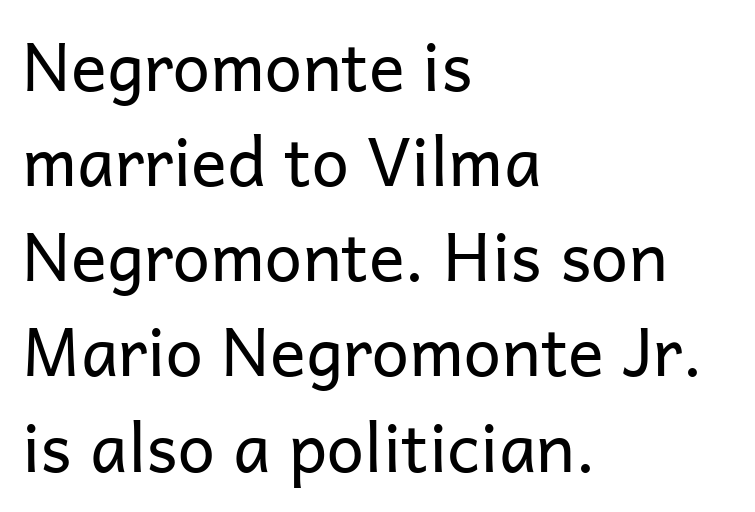
Serif or sans? Sans — the stroke terminals are bare. Type without underlining. Short note: letters normally spaced. A typesetter would call this proportional, since set widths differ per character. The block of text has a typical density, with ordinary space between rows.
